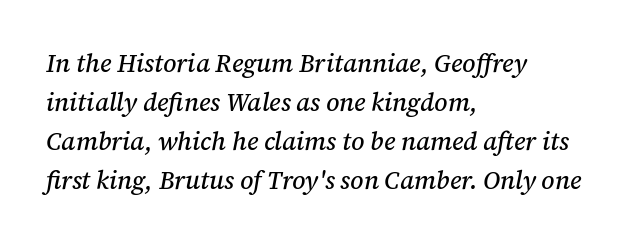
The image shows 25 px text type, italic (leaning right); set left-aligned, normal line spacing (1.56x), normal letter spacing, not underlined.
